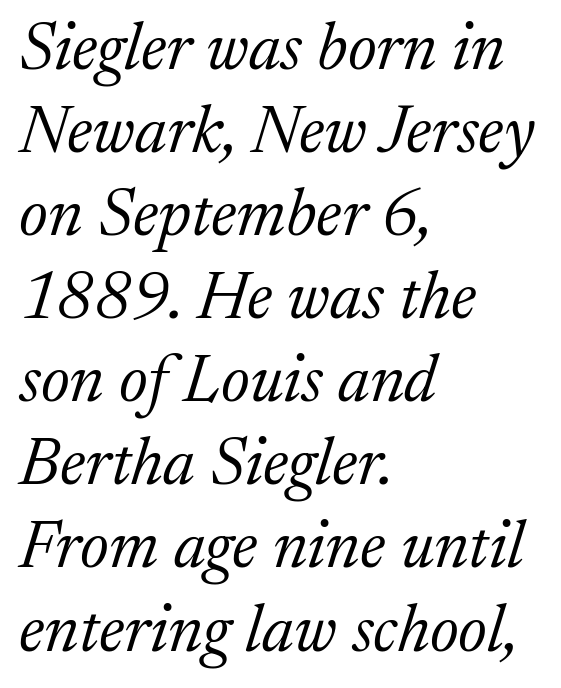
Q: Is the text bold? A: No.
Q: Is the text italic (slanted)? A: Yes, it leans right by about 17 degrees.
Q: Is the typeface a serif or a sans-serif typeface? A: Serif.
Q: Is the text underlined? A: No.
Q: How is the paragraph aligned? A: Left-aligned.
Q: Is the spacing between letters normal or unusually wide? A: Normal.
Q: Width (condensed, normal, or wide)? A: Normal.
Q: Stroke contrast? A: Medium.
Q: x-height? A: Medium.
Q: Monospaced? A: No.
